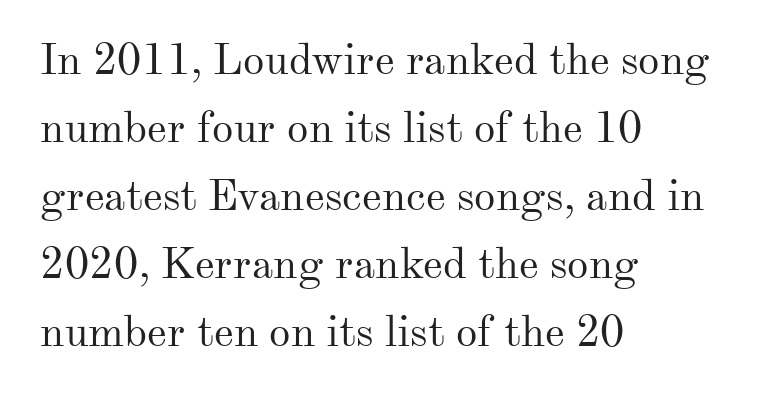
{"serif": "yes", "italic": "no", "bold": "no", "weight": "regular", "width": "normal", "stroke_contrast": "medium", "x_height": "small", "monospaced": "no", "underline": "no", "align": "left", "line_spacing": "normal", "line_spacing_ratio": 1.58, "letter_spacing": "normal", "letter_spacing_em": 0.0, "glyph_px": 43}
